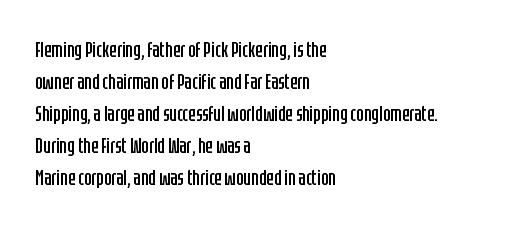
Q: Is the text bold? A: No.
Q: Is the text italic (slanted)? A: No, it is upright.
Q: Is the text underlined? A: No.
Q: How is the paragraph aligned? A: Left-aligned.
Q: Is the spacing between letters normal or unusually wide? A: Normal.
Q: Is the spacing between lines tight, normal or loose? A: Normal.
